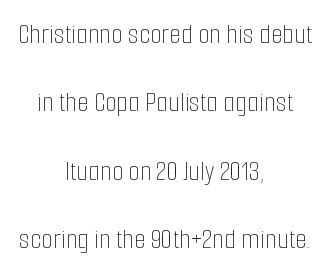
{"italic": "no", "bold": "no", "weight": "thin", "width": "condensed", "stroke_contrast": "low", "x_height": "medium", "monospaced": "no", "underline": "no", "align": "center", "line_spacing": "loose", "line_spacing_ratio": 2.28, "letter_spacing": "normal", "letter_spacing_em": 0.0, "glyph_px": 30}
